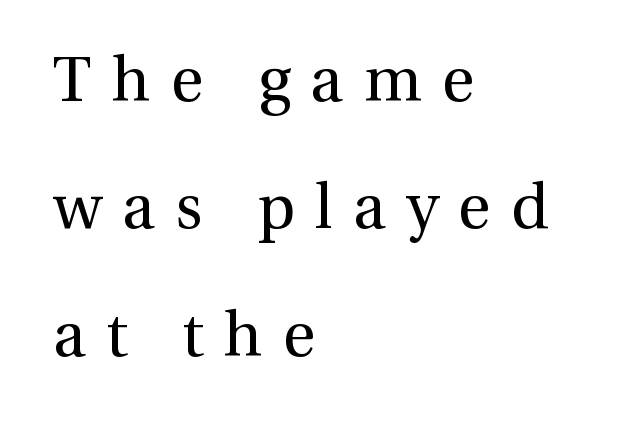
The image shows 63 px regular-weight serif type, upright; set left-aligned, loose line spacing (2.02x), unusually wide letter spacing (+0.32 em), not underlined; a medium x-height.
